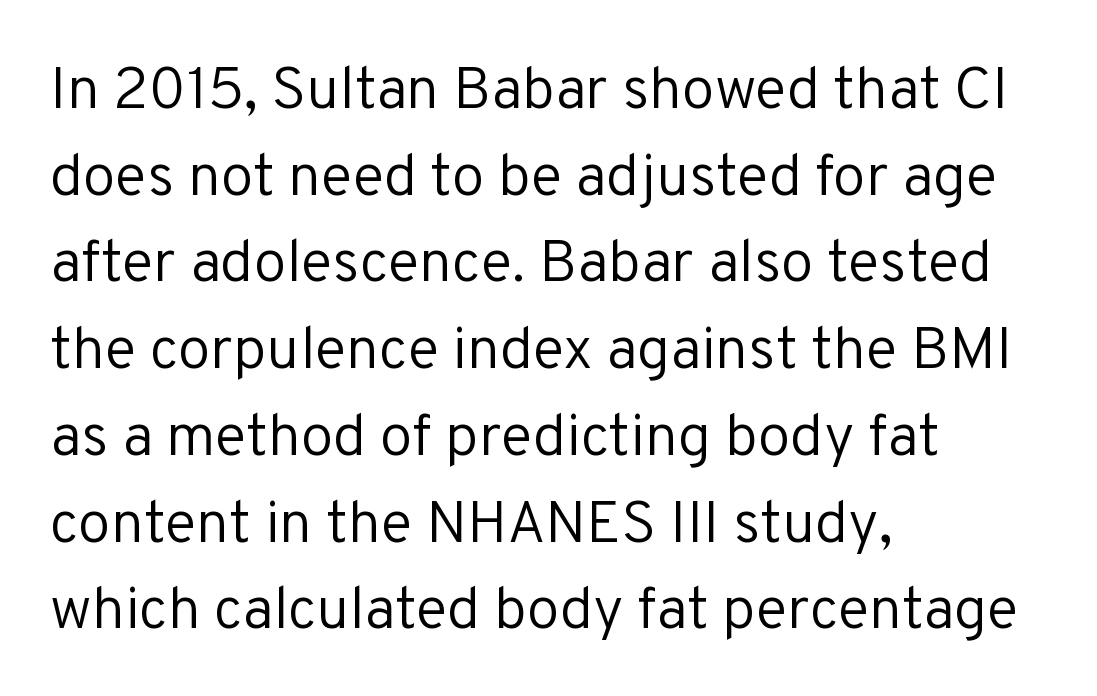
Casual observation: everything's shoved over to the left. The designer left line spacing at the default. The font is comparable to plain body text, perhaps lighter. What kind of face is this? One without serifs — a sans.
